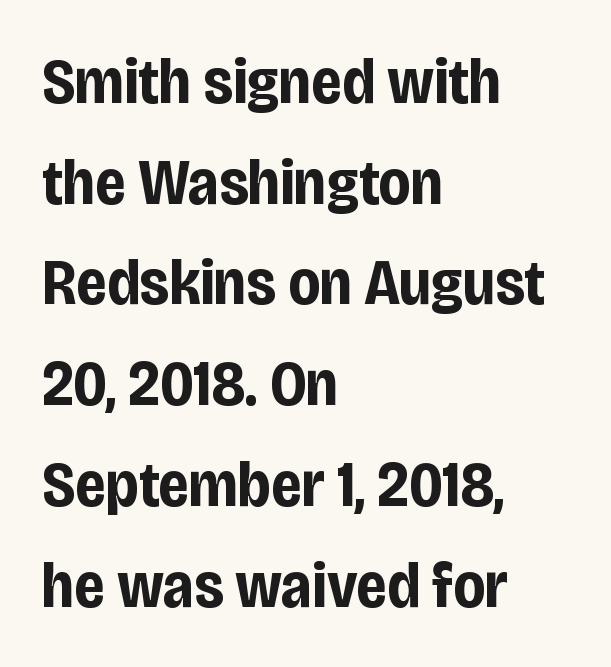
Q: Is the text bold? A: Yes.
Q: Is the text italic (slanted)? A: No, it is upright.
Q: Is the typeface a serif or a sans-serif typeface? A: Sans-serif.
Q: Is the text underlined? A: No.
Q: How is the paragraph aligned? A: Left-aligned.
Q: Is the spacing between letters normal or unusually wide? A: Normal.
Q: Is the spacing between lines tight, normal or loose? A: Normal.
Q: Width (condensed, normal, or wide)? A: Condensed.
Q: Stroke contrast? A: Low.
Q: x-height? A: Large.
Q: Monospaced? A: No.
